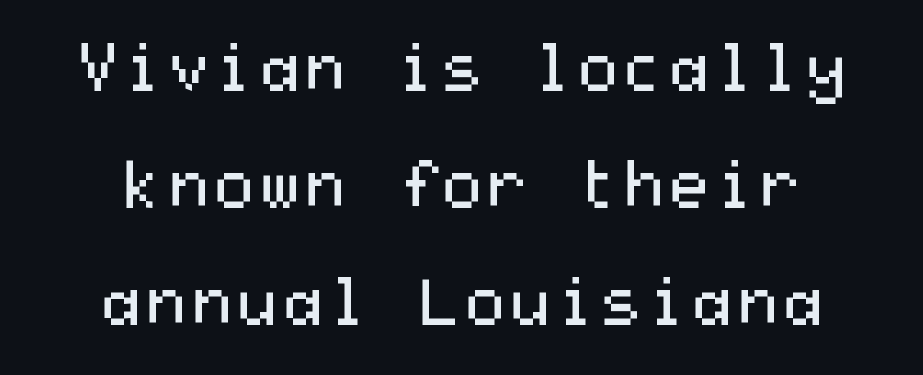
Q: Is the text bold? A: No.
Q: Is the text italic (slanted)? A: No, it is upright.
Q: Is the typeface a serif or a sans-serif typeface? A: Sans-serif.
Q: Is the text underlined? A: No.
Q: Is the spacing between letters normal or unusually wide? A: Normal.
Q: Width (condensed, normal, or wide)? A: Wide.
Q: Stroke contrast? A: Medium.
Q: x-height? A: Medium.
